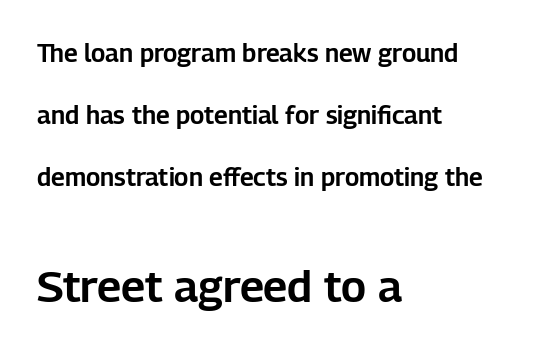
The image shows 44 px sans-serif type, upright; set left-aligned, loose line spacing (2.49x), normal letter spacing, not underlined; the second (bottom) block is 1.76x larger; low stroke contrast and a medium x-height.
